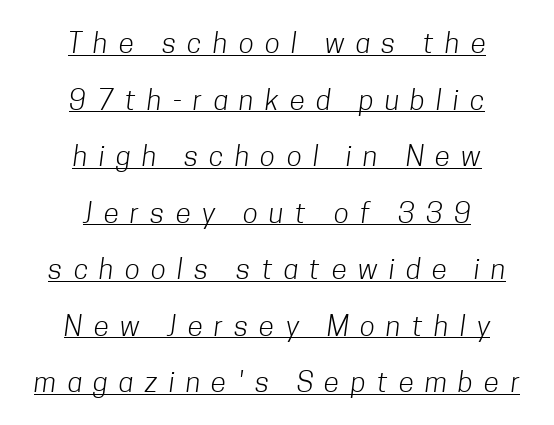
Q: Is the text bold? A: No.
Q: Is the typeface a serif or a sans-serif typeface? A: Sans-serif.
Q: Is the text underlined? A: Yes.
Q: How is the paragraph aligned? A: Centered.
Q: Is the spacing between letters normal or unusually wide? A: Unusually wide.
Q: Is the spacing between lines tight, normal or loose? A: Loose.
Q: Width (condensed, normal, or wide)? A: Condensed.
Q: Stroke contrast? A: Low.
Q: x-height? A: Medium.
Q: Monospaced? A: No.
